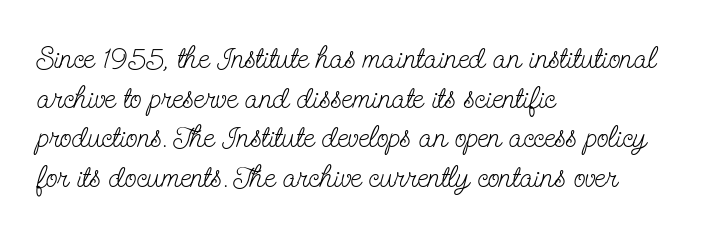
The image shows 31 px light, condensed serif type; set left-aligned, normal line spacing (1.28x), normal letter spacing, not underlined; low stroke contrast and a small x-height.
